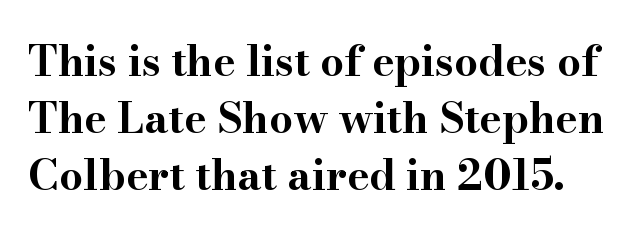
{"serif": "yes", "italic": "no", "bold": "yes", "weight": "bold", "width": "wide", "stroke_contrast": "high", "x_height": "small", "monospaced": "no", "underline": "no", "line_spacing": "normal", "line_spacing_ratio": 1.36, "letter_spacing": "normal", "letter_spacing_em": 0.0, "glyph_px": 42}
